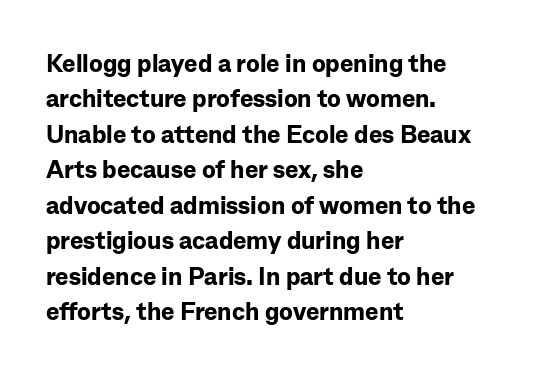
{"italic": "no", "bold": "yes", "underline": "no", "align": "left", "line_spacing": "normal", "line_spacing_ratio": 1.42, "letter_spacing": "normal", "letter_spacing_em": 0.0, "glyph_px": 25}
